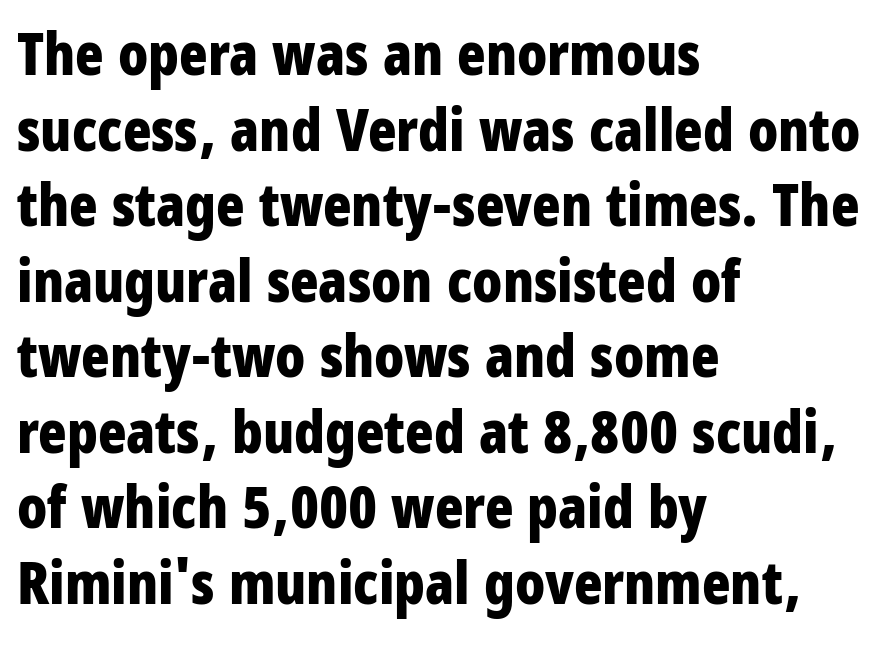
Q: Is the text bold? A: Yes.
Q: Is the text italic (slanted)? A: No, it is upright.
Q: Is the typeface a serif or a sans-serif typeface? A: Sans-serif.
Q: Is the text underlined? A: No.
Q: How is the paragraph aligned? A: Left-aligned.
Q: Is the spacing between letters normal or unusually wide? A: Normal.
Q: Is the spacing between lines tight, normal or loose? A: Normal.
Q: Width (condensed, normal, or wide)? A: Condensed.
Q: Stroke contrast? A: Low.
Q: x-height? A: Large.
Q: Monospaced? A: No.
